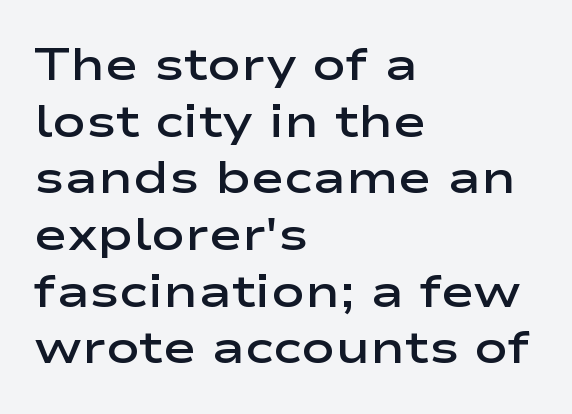
The letters carry no serifs — their stems end cleanly without finishing strokes. Character widths vary here, with narrow letters taking less room than wide ones. Tracking here is standard; glyphs follow each other at the usual distance. The strip under each line holds only bare page.
